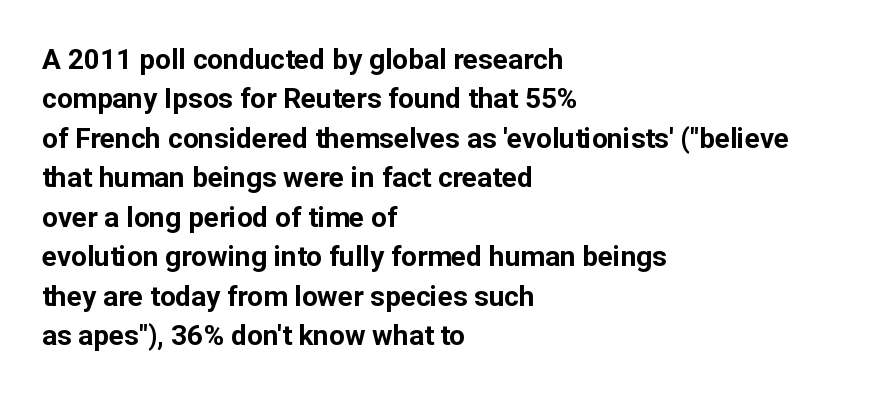
The image shows 28 px bold sans-serif type, upright; set left-aligned, normal line spacing (1.41x), normal letter spacing, not underlined; low stroke contrast and a medium x-height.
